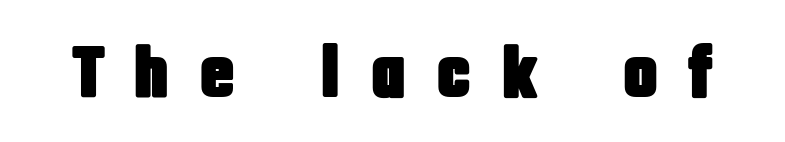
{"serif": "no", "italic": "no", "width": "condensed", "stroke_contrast": "low", "x_height": "large", "monospaced": "no", "underline": "no", "letter_spacing": "wide", "letter_spacing_em": 0.4, "glyph_px": 74}
